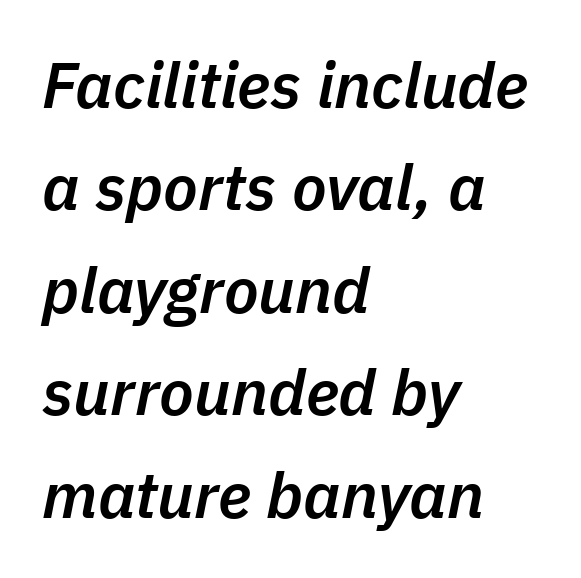
Quick note: italic. The passage shown has conventional tracking throughout. Descenders are the only things crossing below the line. Do the characters align in a grid? No, the font is proportional. Vertical spacing — default. The compositor pushed each line to the left boundary.
